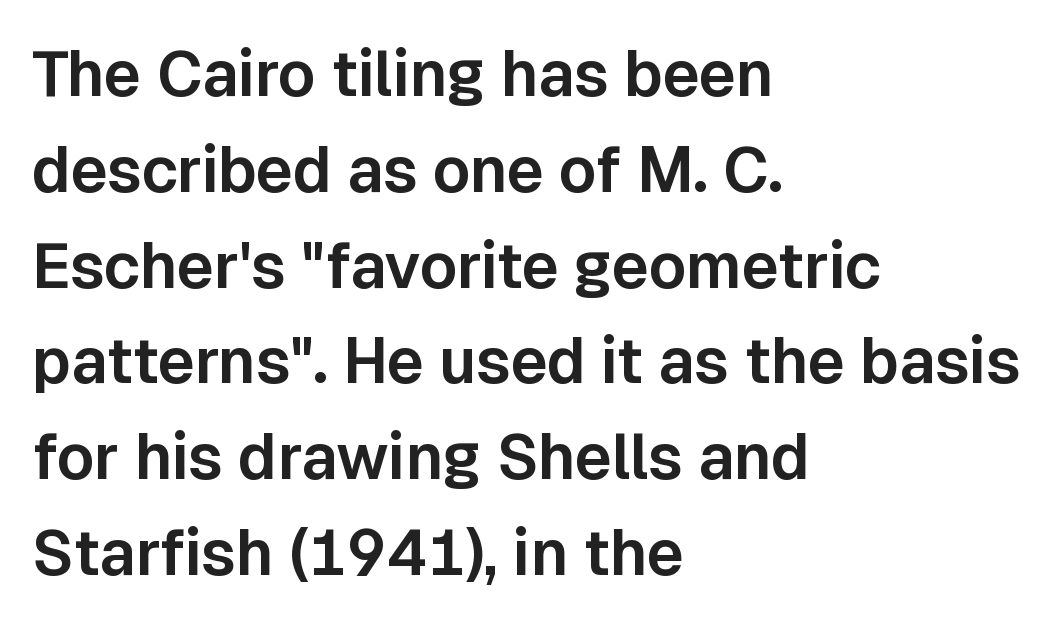
Character widths vary here, with narrow letters taking less room than wide ones. Is this a sans? Yes — the strokes have no serifs. Alignment: flush left. Look at the tracking — it's just the regular setting, nothing added.
